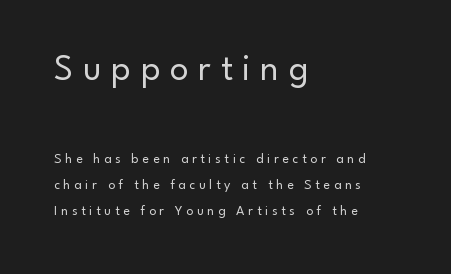
{"serif": "no", "italic": "no", "bold": "no", "weight": "regular", "width": "normal", "stroke_contrast": "low", "x_height": "small", "monospaced": "no", "underline": "no", "align": "left", "line_spacing_ratio": 1.87, "letter_spacing": "wide", "letter_spacing_em": 0.26, "larger_block": "first", "size_ratio": 2.64, "glyph_px": 37}
